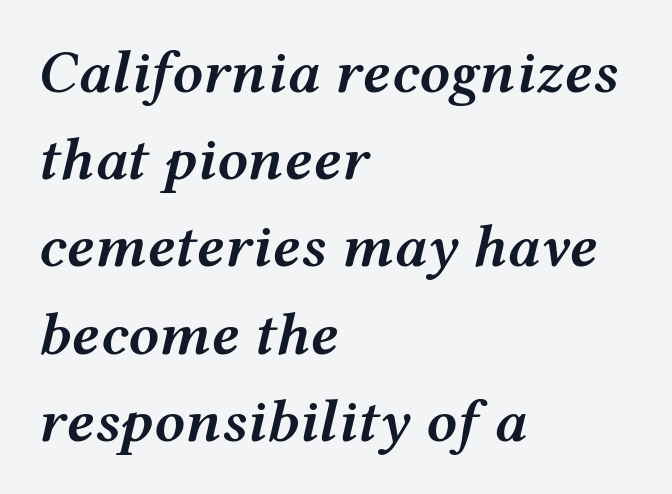
The image shows 61 px semibold, wide type, italic (leaning right); set left-aligned, normal line spacing (1.43x), normal letter spacing, not underlined; medium stroke contrast and a medium x-height.
